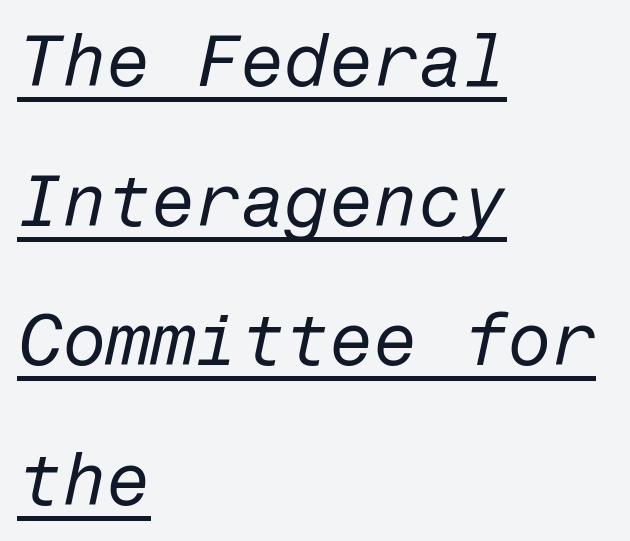
Q: Is the text bold? A: No.
Q: Is the text italic (slanted)? A: Yes, it leans right by about 12 degrees.
Q: Is the text underlined? A: Yes.
Q: How is the paragraph aligned? A: Left-aligned.
Q: Is the spacing between letters normal or unusually wide? A: Normal.
Q: Is the spacing between lines tight, normal or loose? A: Loose.
Q: Width (condensed, normal, or wide)? A: Normal.
Q: Stroke contrast? A: Low.
Q: x-height? A: Medium.
